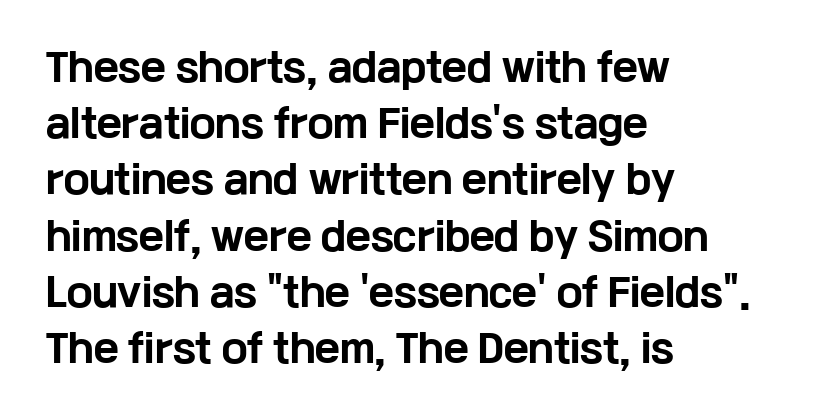
Q: Is the text bold? A: Yes.
Q: Is the text italic (slanted)? A: No, it is upright.
Q: Is the typeface a serif or a sans-serif typeface? A: Sans-serif.
Q: Is the text underlined? A: No.
Q: How is the paragraph aligned? A: Left-aligned.
Q: Is the spacing between letters normal or unusually wide? A: Normal.
Q: Is the spacing between lines tight, normal or loose? A: Normal.
Q: Width (condensed, normal, or wide)? A: Wide.
Q: Stroke contrast? A: Low.
Q: x-height? A: Medium.
Q: Monospaced? A: No.
